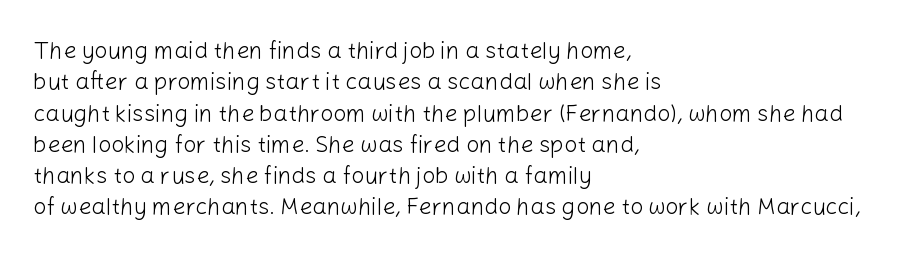
{"italic": "no", "bold": "no", "underline": "no", "align": "left", "line_spacing": "normal", "line_spacing_ratio": 1.36, "letter_spacing": "normal", "letter_spacing_em": 0.0, "glyph_px": 23}
